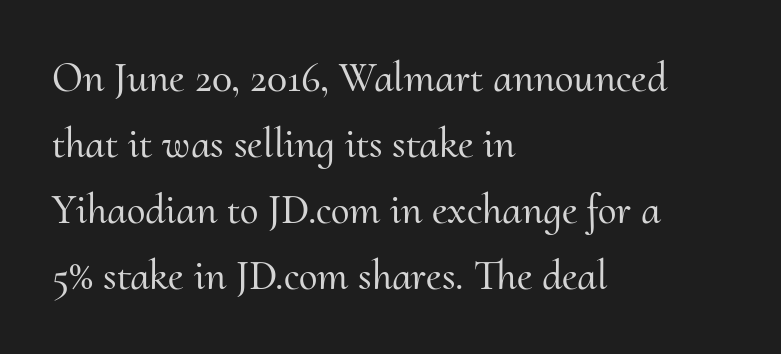
In terms of letterform style, serifs are clearly present. One glance says typical: line gaps are just what's usual. These lines stack with their left ends in a neat column. These lines are rendered in a variable-pitch font. Caption: standard tracking, unaltered. Honestly, there is no underline to notice here at all.
